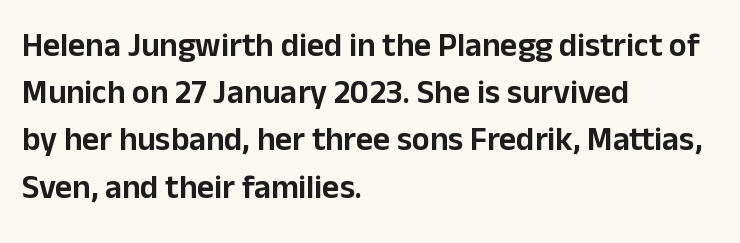
Q: Is the text italic (slanted)? A: No, it is upright.
Q: Is the typeface a serif or a sans-serif typeface? A: Sans-serif.
Q: Is the text underlined? A: No.
Q: How is the paragraph aligned? A: Left-aligned.
Q: Is the spacing between letters normal or unusually wide? A: Normal.
Q: Is the spacing between lines tight, normal or loose? A: Normal.
Q: Width (condensed, normal, or wide)? A: Normal.
Q: Stroke contrast? A: Low.
Q: x-height? A: Medium.
Q: Monospaced? A: No.
